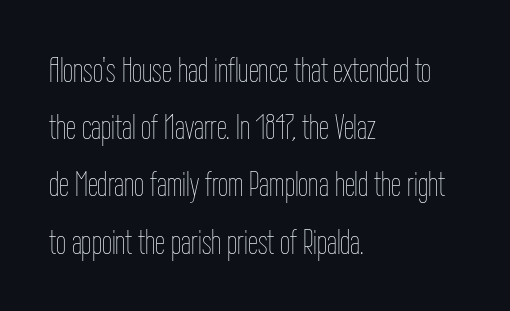
The face used here is proportionally spaced, like ordinary book or web type. Is the block centered? No — it sits flush against the left margin. Default kerning and tracking; the words read as compact shapes. Nothing heavy about these letters — not bold at all.
